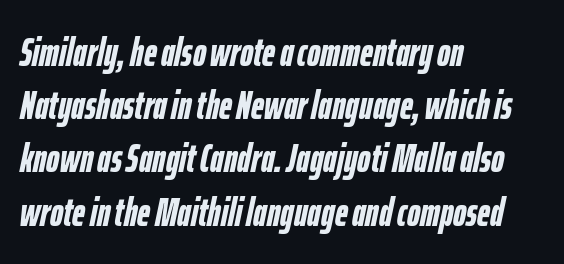
These lines sit exactly where default settings would place them. How are the letters spaced? Ordinarily, with no added tracking. Compared with ordinary roman type, these characters are visibly tilted. Character widths vary here, with narrow letters taking less room than wide ones.
